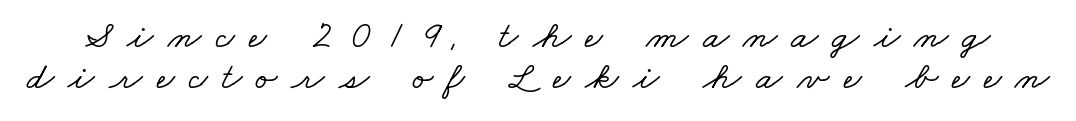
Q: Is the typeface a serif or a sans-serif typeface? A: Serif.
Q: Is the text underlined? A: No.
Q: Is the spacing between letters normal or unusually wide? A: Unusually wide.
Q: Is the spacing between lines tight, normal or loose? A: Tight.
Q: Width (condensed, normal, or wide)? A: Wide.
Q: Stroke contrast? A: Low.
Q: x-height? A: Small.
Q: Monospaced? A: No.
